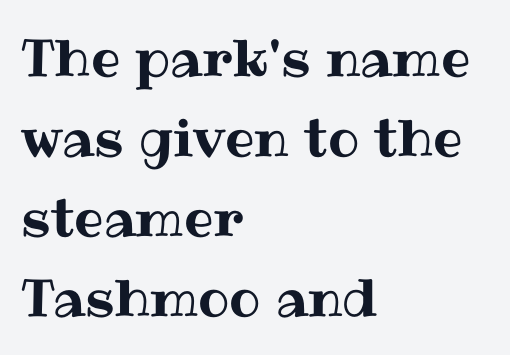
The image shows 52 px text type, upright; set left-aligned, normal line spacing (1.54x), normal letter spacing, not underlined; medium stroke contrast and a medium x-height.
